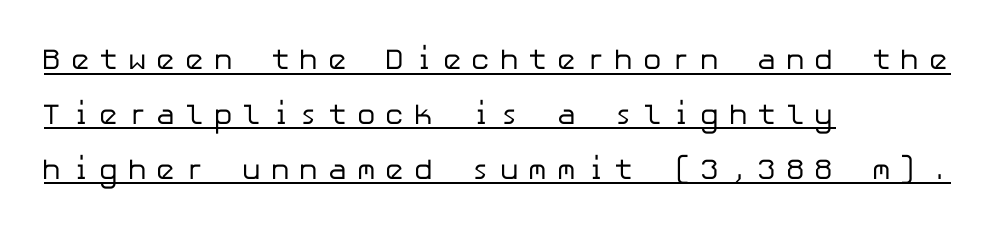
Q: Is the text bold? A: No.
Q: Is the text italic (slanted)? A: No, it is upright.
Q: Is the typeface a serif or a sans-serif typeface? A: Sans-serif.
Q: Is the text underlined? A: Yes.
Q: How is the paragraph aligned? A: Left-aligned.
Q: Is the spacing between letters normal or unusually wide? A: Unusually wide.
Q: Width (condensed, normal, or wide)? A: Normal.
Q: Stroke contrast? A: Low.
Q: x-height? A: Medium.
